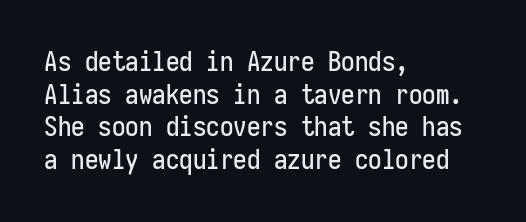
Words float on clear page, feet unadorned. Words appear dense and cohesive because spacing is normal. The lettering holds an erect, upright posture throughout. If you drew a ruler down the left edge, every line would touch it.
